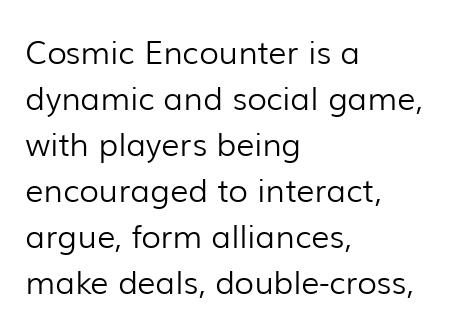
{"serif": "no", "italic": "no", "bold": "no", "weight": "light", "width": "normal", "stroke_contrast": "low", "x_height": "medium", "monospaced": "no", "underline": "no", "align": "left", "line_spacing": "normal", "line_spacing_ratio": 1.44, "letter_spacing": "normal", "letter_spacing_em": 0.0, "glyph_px": 32}
